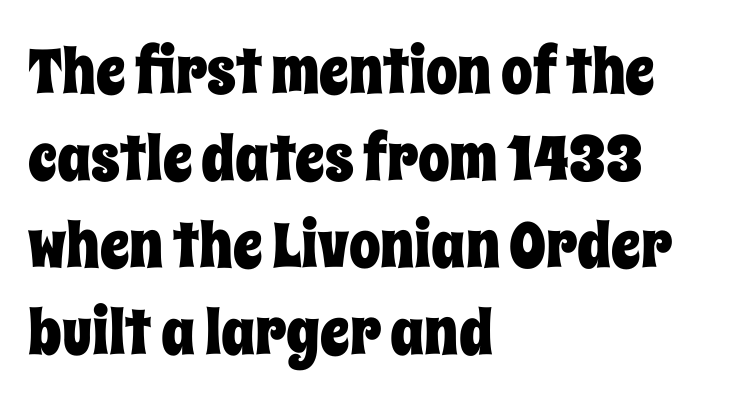
Q: Is the text italic (slanted)? A: No, it is upright.
Q: Is the text underlined? A: No.
Q: How is the paragraph aligned? A: Left-aligned.
Q: Is the spacing between letters normal or unusually wide? A: Normal.
Q: Is the spacing between lines tight, normal or loose? A: Normal.
Q: Width (condensed, normal, or wide)? A: Condensed.
Q: Stroke contrast? A: Low.
Q: x-height? A: Large.
Q: Monospaced? A: No.
